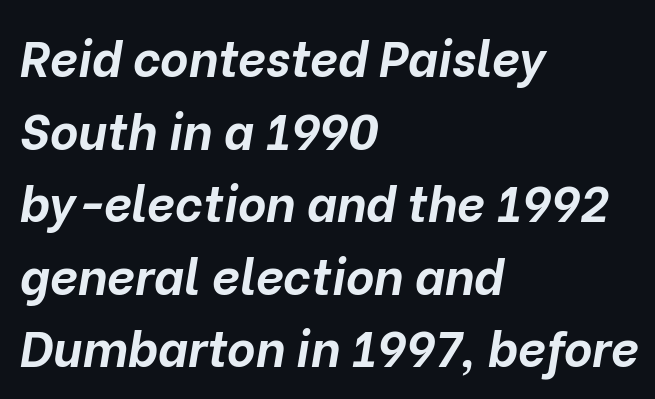
Q: Is the text bold? A: Yes.
Q: Is the text italic (slanted)? A: Yes, it leans right by about 10 degrees.
Q: Is the text underlined? A: No.
Q: How is the paragraph aligned? A: Left-aligned.
Q: Is the spacing between letters normal or unusually wide? A: Normal.
Q: Is the spacing between lines tight, normal or loose? A: Normal.
Q: Width (condensed, normal, or wide)? A: Normal.
Q: Stroke contrast? A: Low.
Q: x-height? A: Medium.
Q: Monospaced? A: No.
